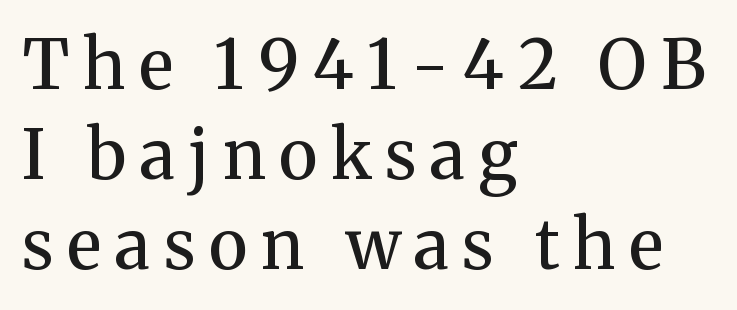
These lines stack with their left ends in a neat column. Characters follow at a spacing far wider than the type designer built in. Bare-footed words on every line. This block has exactly the height ordinary leading produces. Compared with an ordinary text face, these strokes are moderately heavier — a semibold.
